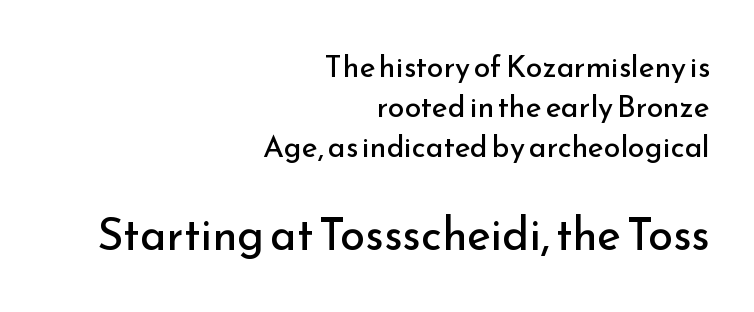
{"serif": "no", "italic": "no", "bold": "no", "weight": "regular", "width": "normal", "stroke_contrast": "low", "x_height": "small", "monospaced": "no", "underline": "no", "align": "right", "line_spacing": "normal", "line_spacing_ratio": 1.33, "letter_spacing": "normal", "letter_spacing_em": 0.0, "larger_block": "second", "size_ratio": 1.5, "glyph_px": 45}
